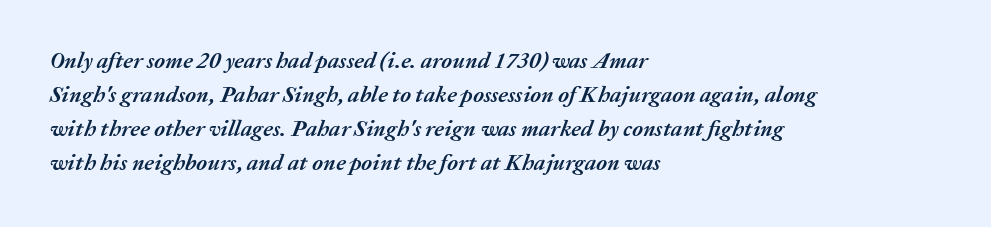
The rendering applies a slant to the glyphs. Any mark beneath the type? The region is blank. Glyph-to-glyph distance matches everyday printed text. These lines sit exactly where default settings would place them.
